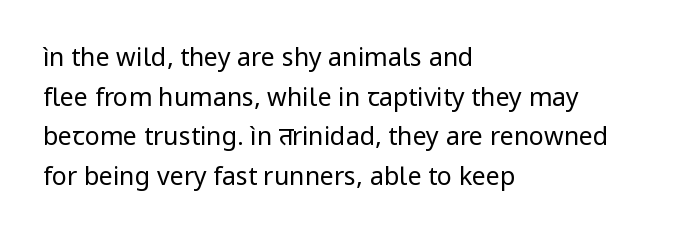
{"italic": "no", "bold": "no", "underline": "no", "align": "left", "line_spacing": "normal", "line_spacing_ratio": 1.59, "letter_spacing": "normal", "letter_spacing_em": 0.0, "glyph_px": 25}
